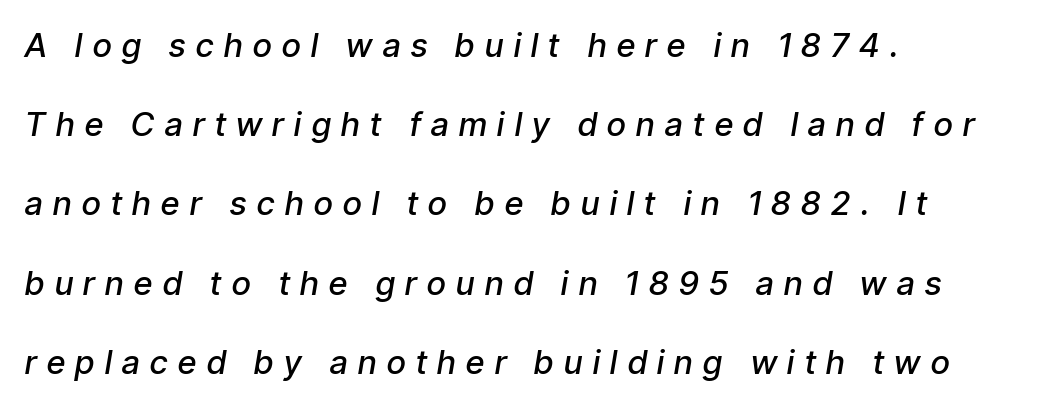
The image shows 33 px semibold, condensed type, italic (leaning right); set left-aligned, loose line spacing (2.4x), unusually wide letter spacing (+0.32 em), not underlined; low stroke contrast and a medium x-height.
